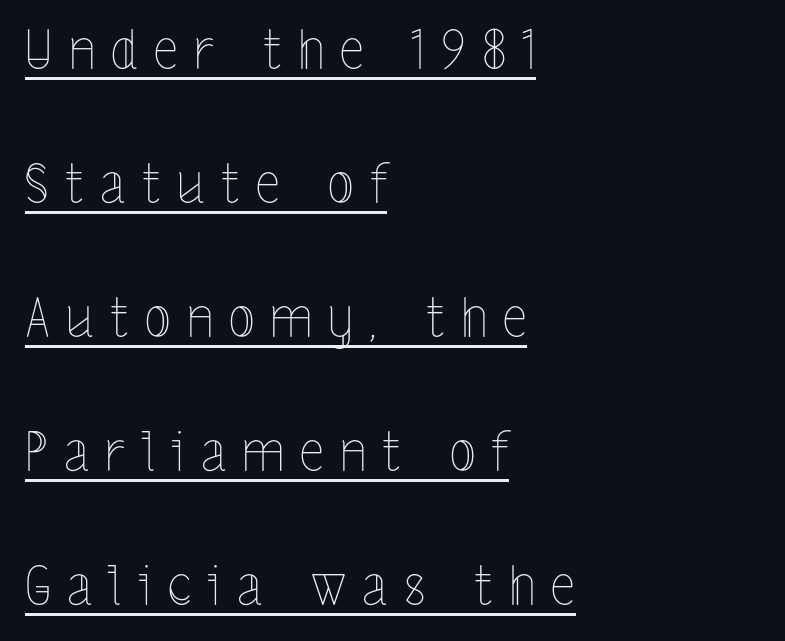
{"italic": "no", "bold": "no", "weight": "thin", "width": "condensed", "x_height": "medium", "monospaced": "no", "underline": "yes", "align": "left", "line_spacing": "loose", "line_spacing_ratio": 2.48, "letter_spacing": "wide", "letter_spacing_em": 0.3, "glyph_px": 54}
